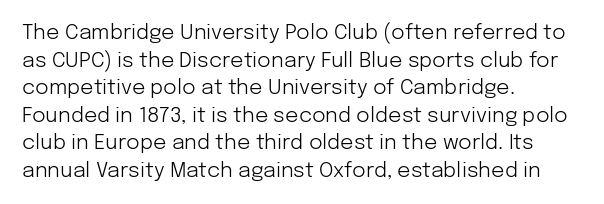
{"italic": "no", "bold": "no", "underline": "no", "align": "left", "line_spacing": "normal", "line_spacing_ratio": 1.31, "letter_spacing": "normal", "letter_spacing_em": 0.0, "glyph_px": 21}
